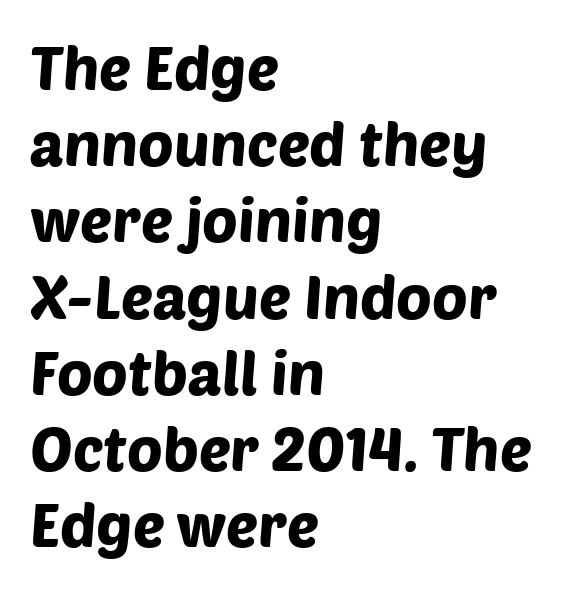
The image shows 60 px sans-serif type; set left-aligned, normal line spacing (1.27x), normal letter spacing, not underlined; low stroke contrast and a large x-height.
